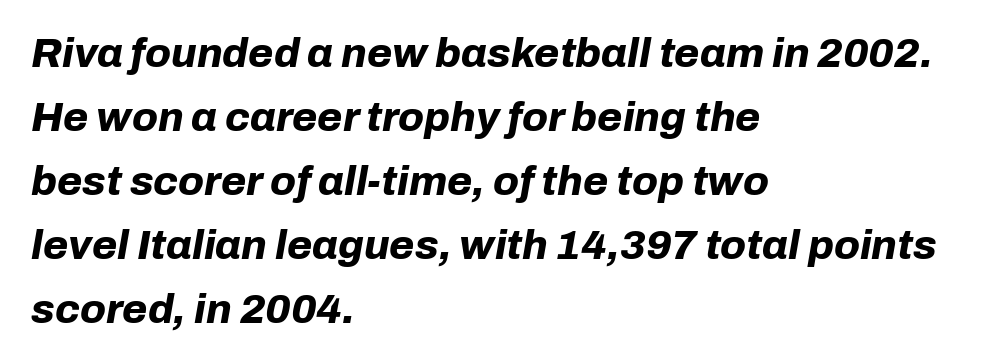
{"italic": "yes", "lean": "right", "slant_degrees": 10, "bold": "yes", "weight": "bold", "width": "normal", "stroke_contrast": "low", "x_height": "medium", "monospaced": "no", "underline": "no", "align": "left", "line_spacing": "normal", "line_spacing_ratio": 1.56, "letter_spacing": "normal", "letter_spacing_em": 0.0, "glyph_px": 41}
